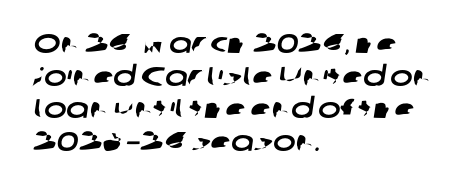
The image shows 27 px text type; set left-aligned, line spacing 1.21x, normal letter spacing, not underlined.
